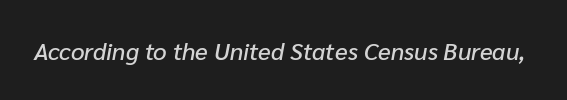
In terms of letterspacing, this is plain default setting. No word sits above an underline. The typography opts for an oblique posture over an upright one.
